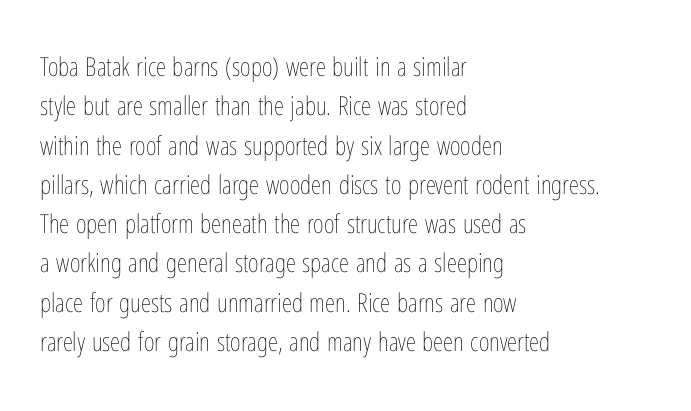
Q: Is the text bold? A: No.
Q: Is the text italic (slanted)? A: No, it is upright.
Q: Is the text underlined? A: No.
Q: How is the paragraph aligned? A: Left-aligned.
Q: Is the spacing between letters normal or unusually wide? A: Normal.
Q: Is the spacing between lines tight, normal or loose? A: Normal.
